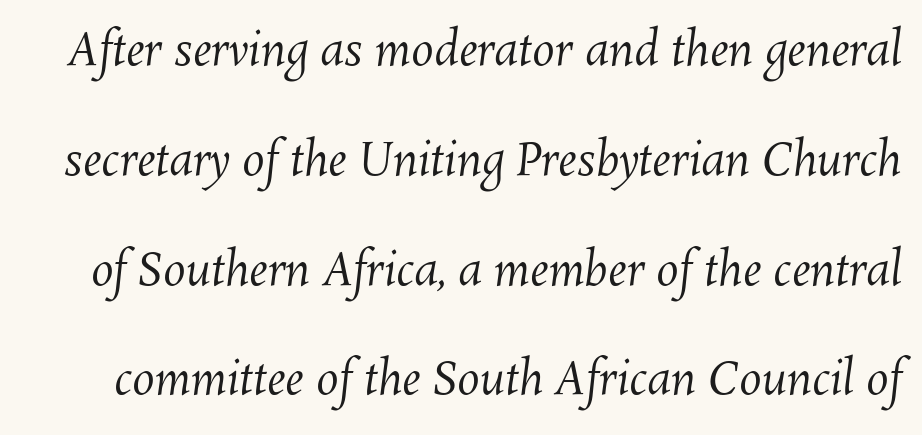
Q: Is the text bold? A: No.
Q: Is the text underlined? A: No.
Q: Is the spacing between letters normal or unusually wide? A: Normal.
Q: Is the spacing between lines tight, normal or loose? A: Loose.
Q: Width (condensed, normal, or wide)? A: Normal.
Q: Stroke contrast? A: Medium.
Q: x-height? A: Medium.
Q: Monospaced? A: No.
